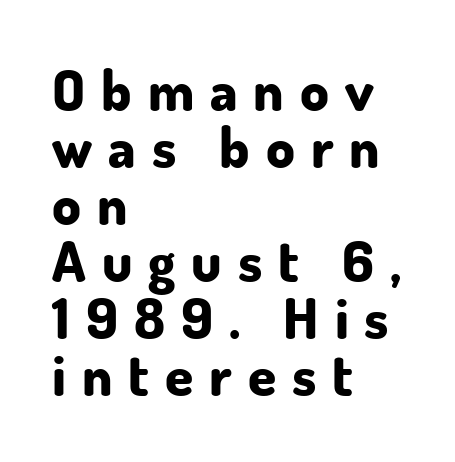
{"serif": "no", "italic": "no", "bold": "yes", "weight": "bold", "width": "normal", "stroke_contrast": "low", "x_height": "small", "monospaced": "no", "underline": "no", "align": "left", "line_spacing": "tight", "line_spacing_ratio": 1.0, "letter_spacing": "wide", "letter_spacing_em": 0.28, "glyph_px": 57}
